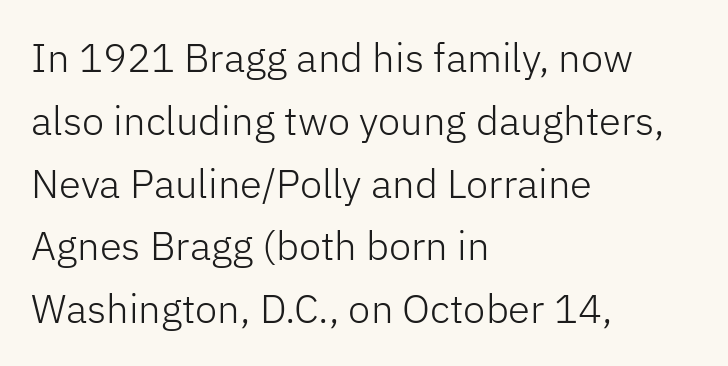
Q: Is the text bold? A: No.
Q: Is the text italic (slanted)? A: No, it is upright.
Q: Is the typeface a serif or a sans-serif typeface? A: Sans-serif.
Q: Is the text underlined? A: No.
Q: How is the paragraph aligned? A: Left-aligned.
Q: Is the spacing between letters normal or unusually wide? A: Normal.
Q: Is the spacing between lines tight, normal or loose? A: Normal.
Q: Width (condensed, normal, or wide)? A: Normal.
Q: Stroke contrast? A: Low.
Q: x-height? A: Medium.
Q: Monospaced? A: No.
